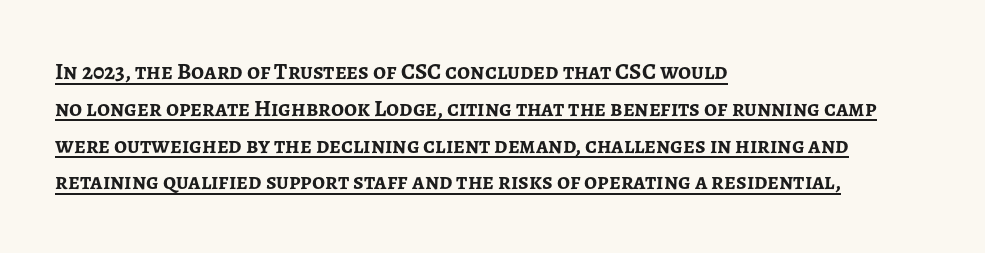
The image shows 23 px bold type, upright; set left-aligned, normal line spacing (1.6x), normal letter spacing, underlined.
